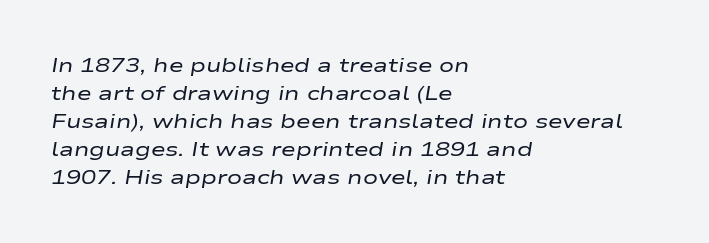
{"italic": "yes", "lean": "right", "slant_degrees": 9, "bold": "no", "underline": "no", "align": "left", "line_spacing": "normal", "line_spacing_ratio": 1.4, "letter_spacing": "normal", "letter_spacing_em": 0.0, "glyph_px": 20}
